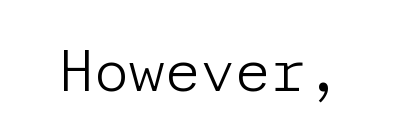
This reads as an unemphasized weight, regular at the heaviest. No feet cap the strokes, marking this as sans-serif type. Does extra space separate the letters? No, they use regular spacing. Quick note: not italic, upright. Letters rest on an invisible, unmarked baseline.
